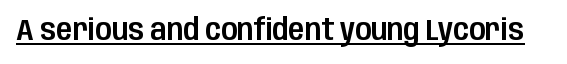
Quick note: underline on. This is roman type, the default non-slanted kind. Note the varied advance widths — an 'i' is clearly narrower than an 'm'. The rendering shows plain stroke endings on the letterforms — a sans-serif design. The horizontal fit of the characters is conventional and even.
